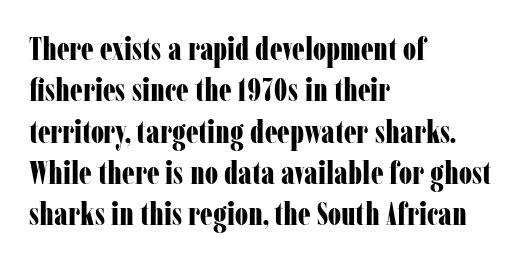
All the whitespace from short lines collects on the right. Honestly, the row spacing looks completely unremarkable. Only glyphs here, with clear space below each row. Ordinary non-slanted type is in use. Here the glyphs are tracked normally, forming tight word shapes.
